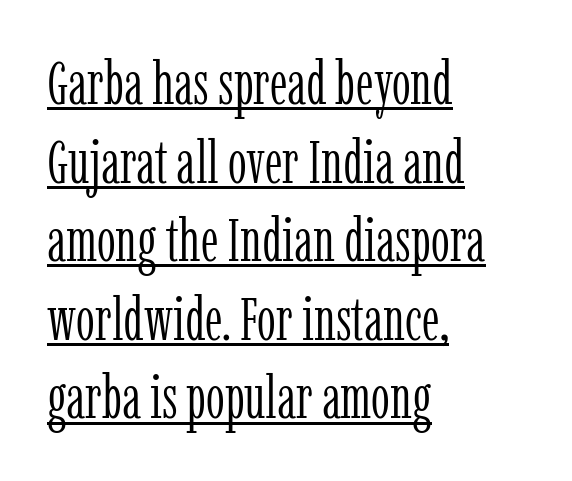
Nobody touched the tracking dial on this one. A light-to-regular cut is what we see here. Note: serifs present on the glyphs. A normal amount of white space separates one row of letters from the next. Left-aligned paragraph, ragged on the right. Designer's note — italics off, roman on.
